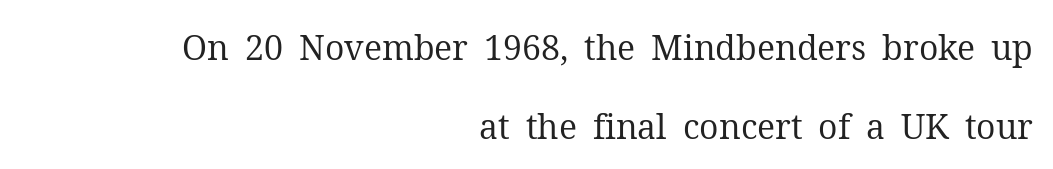
Tracking here is standard; glyphs follow each other at the usual distance. The baseline area is clear. A typesetter would label this face a serif. You could not count columns in this text — the font is proportionally spaced.
